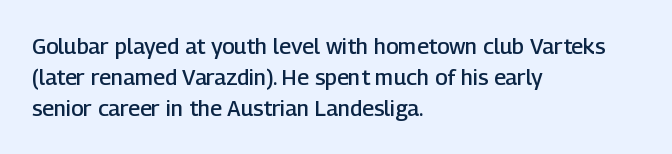
Q: Is the text bold? A: Semi-bold.
Q: Is the text italic (slanted)? A: No, it is upright.
Q: Is the text underlined? A: No.
Q: How is the paragraph aligned? A: Left-aligned.
Q: Is the spacing between letters normal or unusually wide? A: Normal.
Q: Is the spacing between lines tight, normal or loose? A: Normal.
